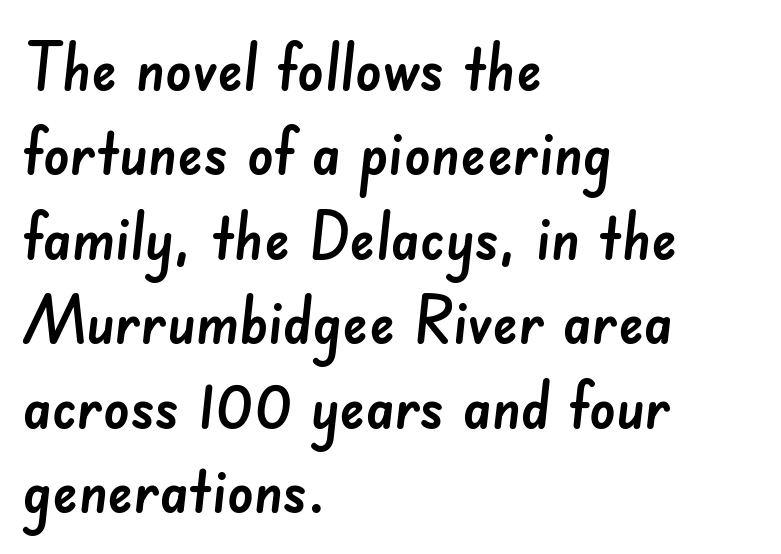
The image shows 65 px sans-serif type; set left-aligned, normal line spacing (1.3x), normal letter spacing, not underlined; low stroke contrast and a small x-height.
